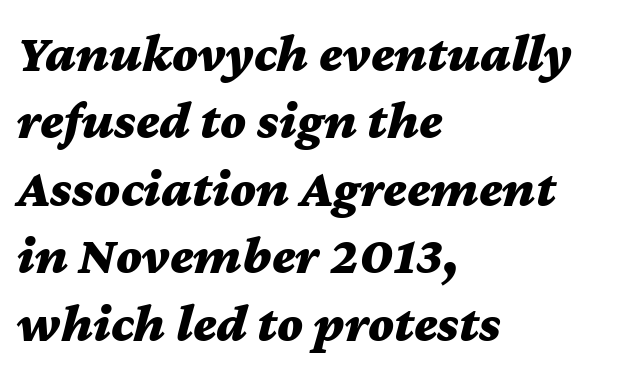
Decoration check: the copy has no underline. An italicized treatment has been applied to the whole sample. Default kerning and tracking; the words read as compact shapes. Stroke thickness is high; the sample reads as a true bold. Here the designer chose a conventional face with non-uniform glyph widths.
